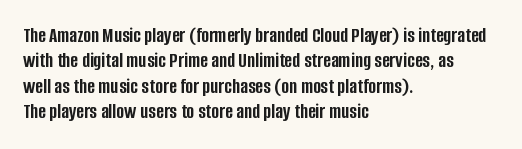
The image shows 21 px bold type, upright; set left-aligned, line spacing 1.21x, normal letter spacing, not underlined.
